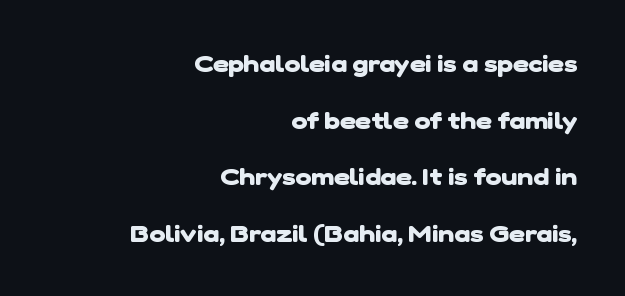
Q: Is the text bold? A: Yes.
Q: Is the text underlined? A: No.
Q: How is the paragraph aligned? A: Right-aligned.
Q: Is the spacing between letters normal or unusually wide? A: Normal.
Q: Is the spacing between lines tight, normal or loose? A: Loose.
